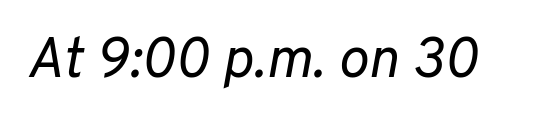
The image shows 57 px regular-weight type, italic (leaning right); set normal letter spacing, not underlined; low stroke contrast and a medium x-height.
